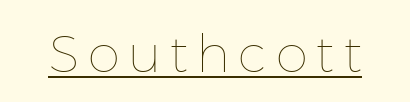
{"italic": "no", "bold": "no", "weight": "thin", "width": "normal", "stroke_contrast": "low", "x_height": "medium", "monospaced": "no", "underline": "yes", "glyph_px": 52}
